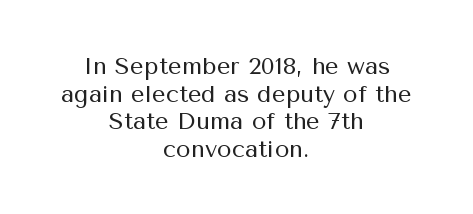
Compared with typical body copy, the letter spacing here is the same. Stroke mass is kept to a normal reading level or below. Leading is clearly below the norm, producing a dense column. Line starts and ends both wander, symmetrically.
